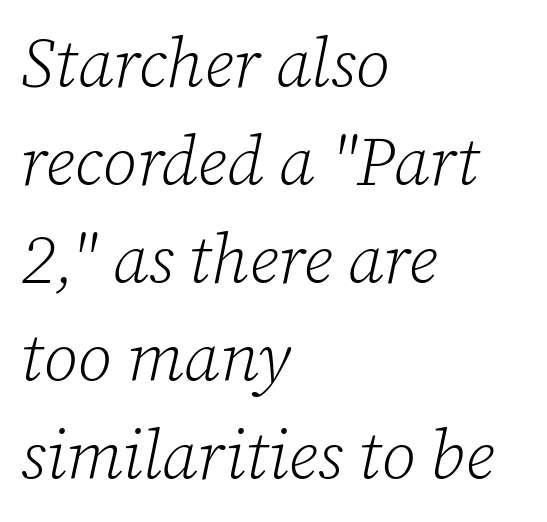
The image shows 68 px light serif type, italic (leaning right); set left-aligned, normal line spacing (1.44x), normal letter spacing, not underlined; low stroke contrast and a medium x-height.
